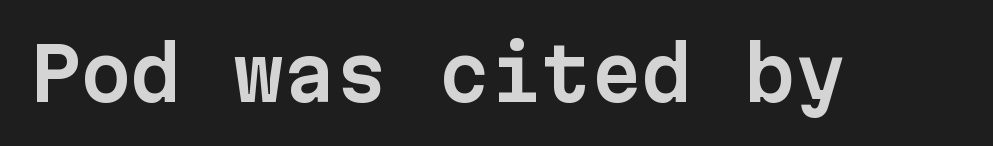
Q: Is the text italic (slanted)? A: No, it is upright.
Q: Is the typeface a serif or a sans-serif typeface? A: Sans-serif.
Q: Is the text underlined? A: No.
Q: Is the spacing between letters normal or unusually wide? A: Normal.
Q: Width (condensed, normal, or wide)? A: Normal.
Q: Stroke contrast? A: Low.
Q: x-height? A: Medium.
Q: Monospaced? A: Yes.
